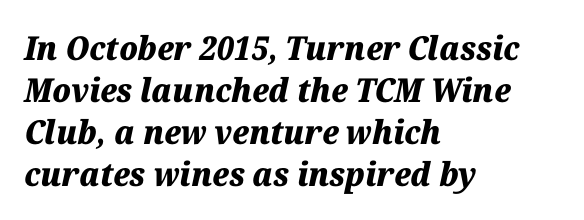
The image shows 33 px heavy type, italic (leaning right); set left-aligned, normal line spacing (1.27x), normal letter spacing, not underlined; medium stroke contrast and a medium x-height.
